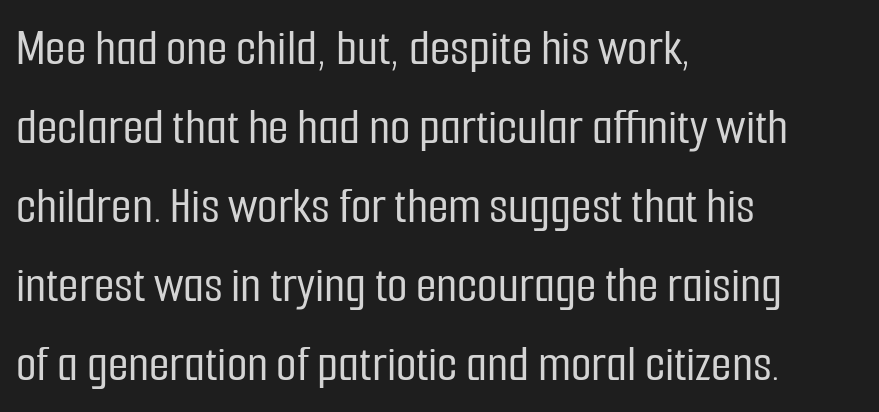
{"serif": "no", "italic": "no", "width": "condensed", "stroke_contrast": "low", "x_height": "medium", "monospaced": "no", "underline": "no", "align": "left", "line_spacing": "normal", "line_spacing_ratio": 1.49, "letter_spacing": "normal", "letter_spacing_em": 0.0, "glyph_px": 53}
